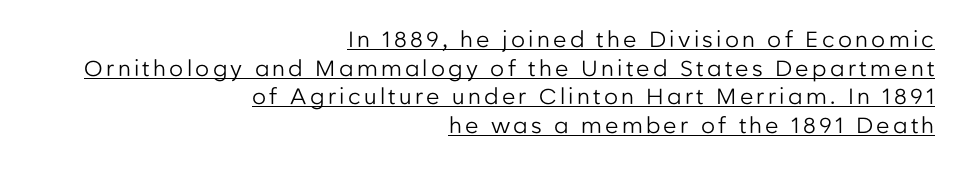
The image shows 22 px text type, upright; set right-aligned, normal line spacing (1.3x), underlined.
